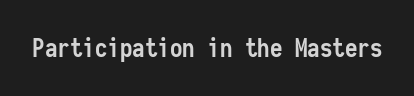
Q: Is the text bold? A: Yes.
Q: Is the text italic (slanted)? A: No, it is upright.
Q: Is the text underlined? A: No.
Q: Is the spacing between letters normal or unusually wide? A: Normal.
